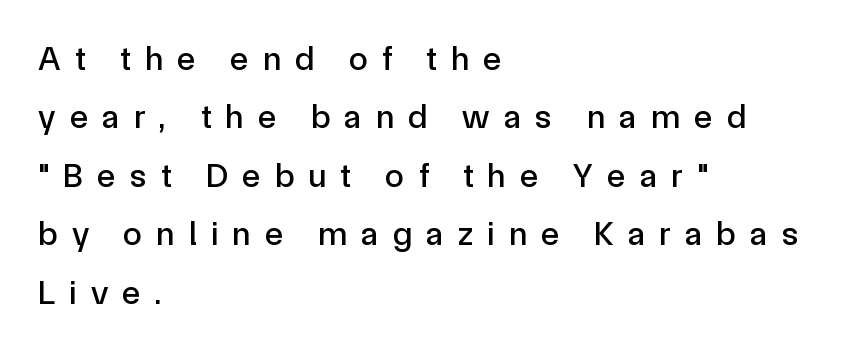
Q: Is the text italic (slanted)? A: No, it is upright.
Q: Is the typeface a serif or a sans-serif typeface? A: Sans-serif.
Q: Is the text underlined? A: No.
Q: How is the paragraph aligned? A: Left-aligned.
Q: Is the spacing between letters normal or unusually wide? A: Unusually wide.
Q: Width (condensed, normal, or wide)? A: Normal.
Q: x-height? A: Medium.
Q: Monospaced? A: No.
